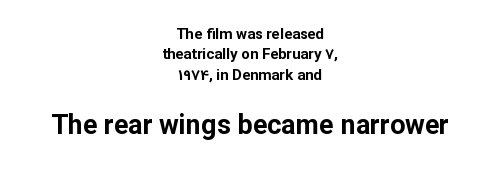
{"italic": "no", "bold": "yes", "underline": "no", "align": "center", "line_spacing": "normal", "line_spacing_ratio": 1.36, "letter_spacing": "normal", "letter_spacing_em": 0.0, "larger_block": "second", "size_ratio": 1.8, "glyph_px": 27}
